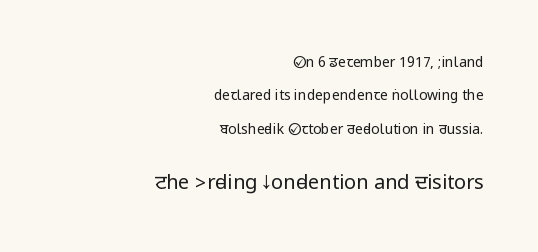
{"italic": "no", "bold": "no", "underline": "no", "align": "right", "line_spacing": "loose", "line_spacing_ratio": 2.38, "letter_spacing": "normal", "letter_spacing_em": 0.0, "larger_block": "second", "size_ratio": 1.43, "glyph_px": 20}
